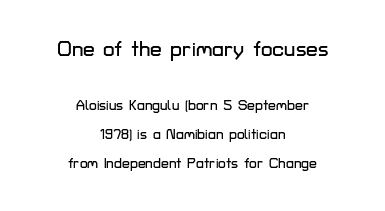
Q: Is the text italic (slanted)? A: No, it is upright.
Q: Is the text underlined? A: No.
Q: How is the paragraph aligned? A: Centered.
Q: Is the spacing between letters normal or unusually wide? A: Normal.
Q: Is the spacing between lines tight, normal or loose? A: Loose.
Q: Which block of text is set in a larger size, the first (top) or the second (bottom)? A: The first (top) one.
